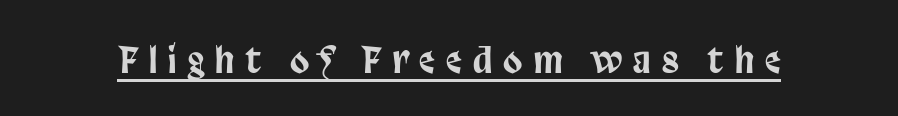
What kind of face is this? One without serifs — a sans. Short note: letters widely spaced. The letters advance in unequal steps, a hallmark of proportional type. Each line of the rendering has a horizontal stroke beneath the glyphs. Is there any slant? The stems are plumb.
